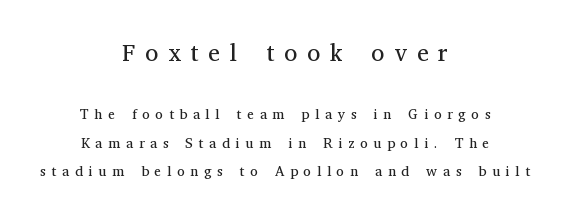
{"italic": "no", "bold": "no", "underline": "no", "align": "center", "line_spacing": "loose", "line_spacing_ratio": 2.01, "letter_spacing": "wide", "letter_spacing_em": 0.41, "larger_block": "first", "size_ratio": 1.71, "glyph_px": 24}
